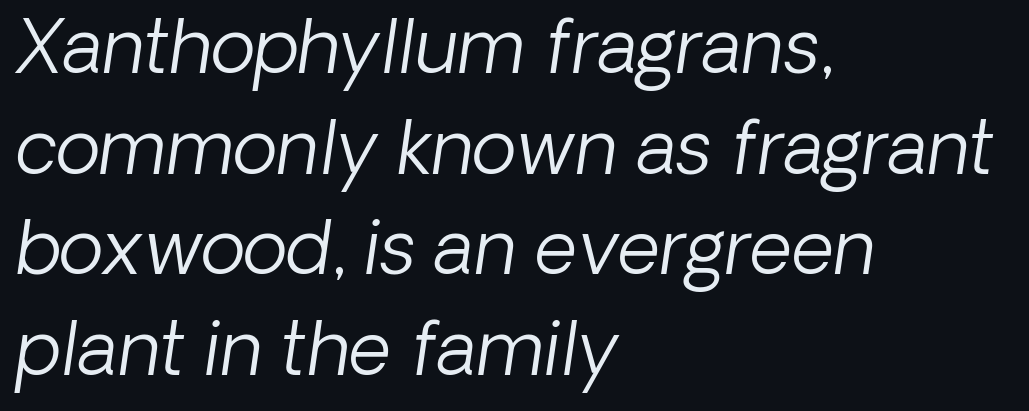
{"serif": "no", "bold": "no", "weight": "light", "width": "normal", "stroke_contrast": "low", "x_height": "medium", "monospaced": "no", "underline": "no", "align": "left", "line_spacing": "normal", "line_spacing_ratio": 1.36, "letter_spacing": "normal", "letter_spacing_em": 0.0, "glyph_px": 74}
